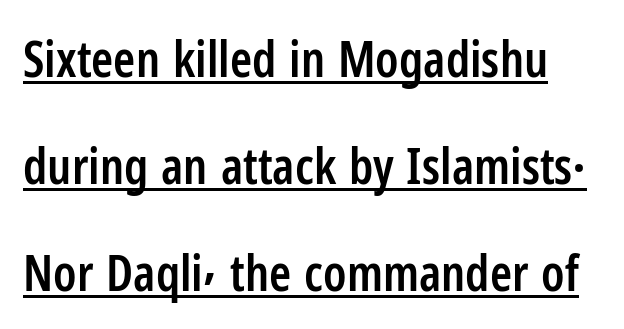
Upright lettering throughout. Interline gaps are noticeably wide in this sample. The glyphs have the mass of a demibold cut, below bold. You can tell from the bare stems that sans-serif type was used.
